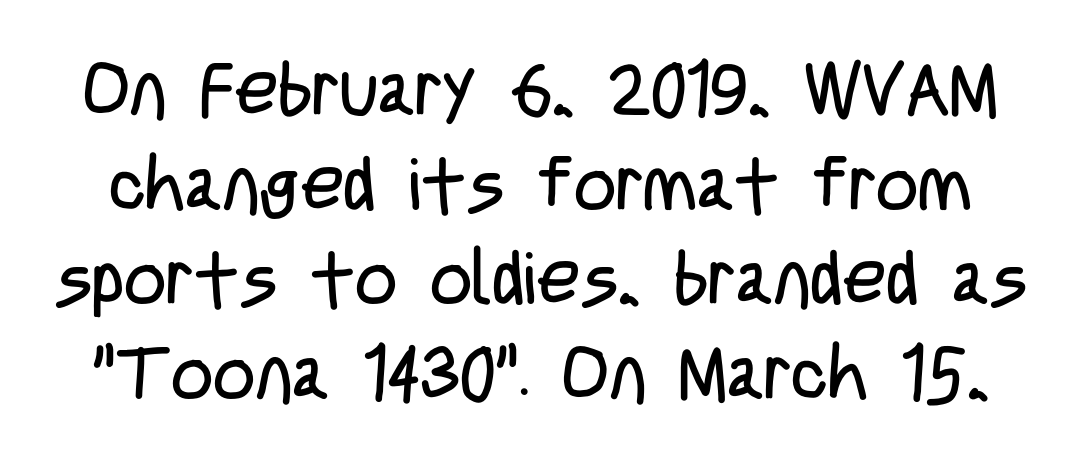
Q: Is the text bold? A: No.
Q: Is the text italic (slanted)? A: No, it is upright.
Q: Is the typeface a serif or a sans-serif typeface? A: Sans-serif.
Q: Is the text underlined? A: No.
Q: Is the spacing between letters normal or unusually wide? A: Normal.
Q: Is the spacing between lines tight, normal or loose? A: Normal.
Q: Width (condensed, normal, or wide)? A: Condensed.
Q: Stroke contrast? A: Low.
Q: x-height? A: Large.
Q: Monospaced? A: No.
